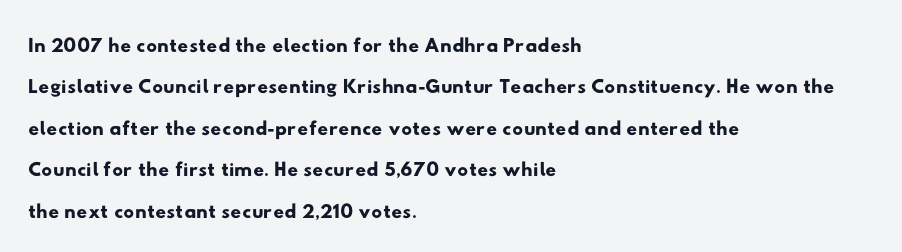
{"serif": "no", "width": "wide", "stroke_contrast": "low", "x_height": "small", "monospaced": "no", "underline": "no", "align": "left", "line_spacing": "normal", "line_spacing_ratio": 1.38, "letter_spacing": "normal", "letter_spacing_em": 0.0, "glyph_px": 30}
